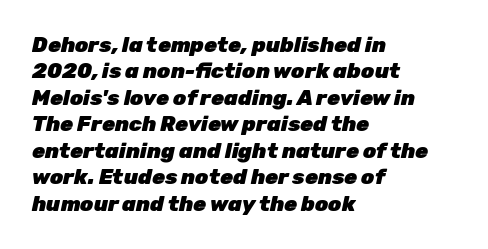
Q: Is the text bold? A: Yes.
Q: Is the text italic (slanted)? A: Yes, it leans right by about 12 degrees.
Q: Is the text underlined? A: No.
Q: How is the paragraph aligned? A: Left-aligned.
Q: Is the spacing between letters normal or unusually wide? A: Normal.
Q: Is the spacing between lines tight, normal or loose? A: Normal.
